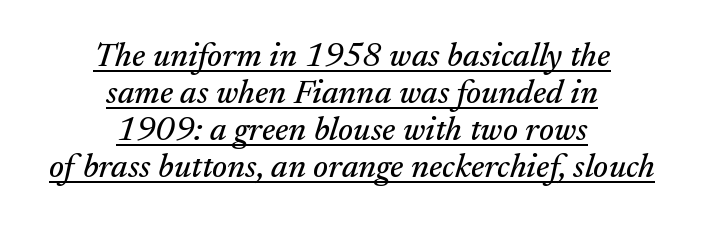
What's the leading like? Squeezed, with rows nearly overlapping. This sample uses an oblique cut, with every glyph tilted off the vertical. Examine the stroke ends and you'll spot serifs. The rendering positions every line midway between the sides. Underlined type.
